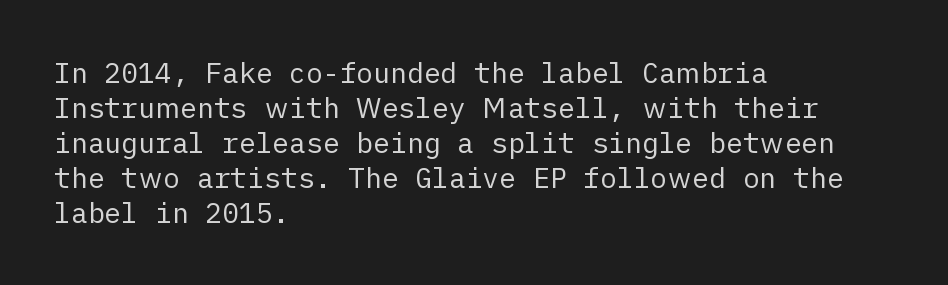
The image shows 28 px regular-weight sans-serif type, upright; set left-aligned, normal line spacing (1.25x), normal letter spacing, not underlined; low stroke contrast and a medium x-height.
